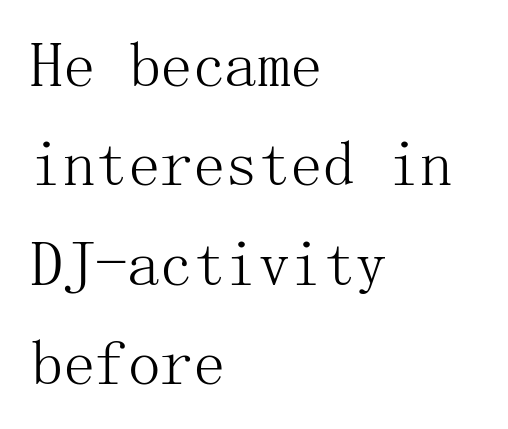
Students, note that the glyphs here touch the page at normal intervals. The space between consecutive lines is moderate. The font is comparable to plain body text, perhaps lighter. Old-style or modern, the face here clearly has serifs.
